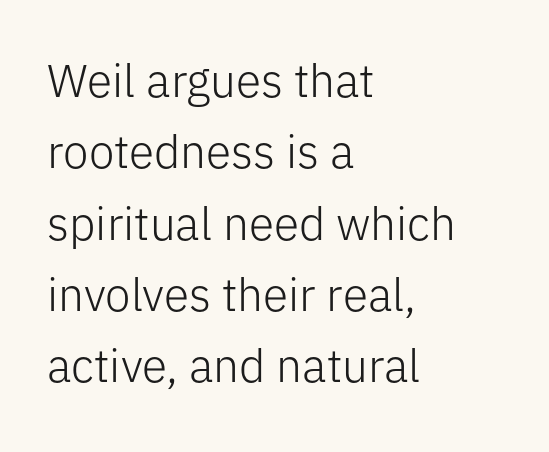
Q: Is the text bold? A: No.
Q: Is the text italic (slanted)? A: No, it is upright.
Q: Is the typeface a serif or a sans-serif typeface? A: Sans-serif.
Q: Is the text underlined? A: No.
Q: How is the paragraph aligned? A: Left-aligned.
Q: Is the spacing between letters normal or unusually wide? A: Normal.
Q: Is the spacing between lines tight, normal or loose? A: Normal.
Q: Width (condensed, normal, or wide)? A: Normal.
Q: Stroke contrast? A: Low.
Q: x-height? A: Medium.
Q: Monospaced? A: No.
